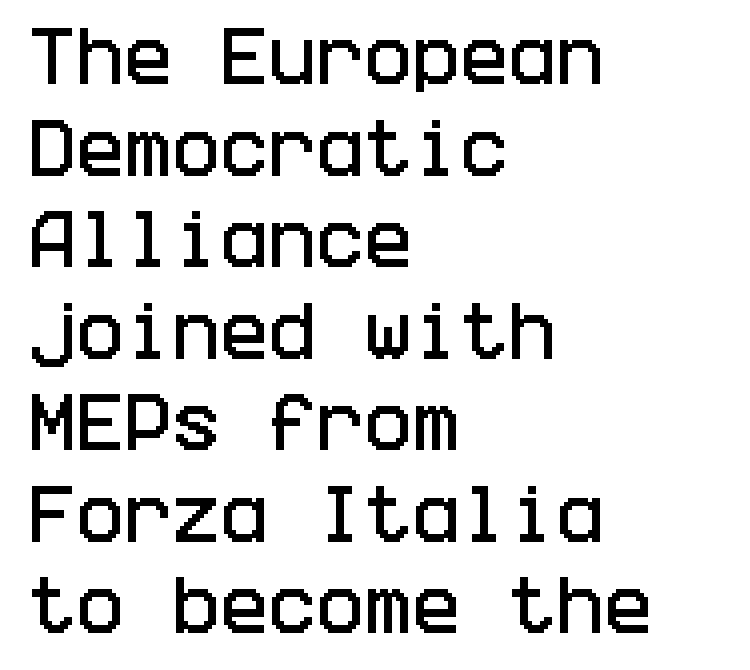
{"serif": "no", "italic": "no", "width": "condensed", "stroke_contrast": "low", "x_height": "large", "underline": "no", "align": "left", "line_spacing": "normal", "line_spacing_ratio": 1.43, "letter_spacing": "normal", "letter_spacing_em": 0.0, "glyph_px": 64}
